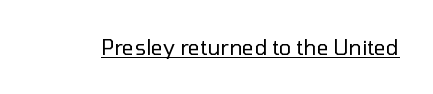
Q: Is the text bold? A: No.
Q: Is the text italic (slanted)? A: No, it is upright.
Q: Is the text underlined? A: Yes.
Q: Is the spacing between letters normal or unusually wide? A: Normal.
